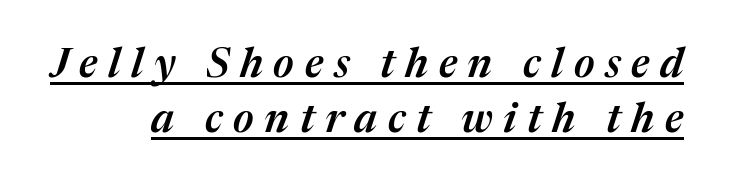
Q: Is the text bold? A: Semi-bold.
Q: Is the text italic (slanted)? A: Yes, it leans right by about 17 degrees.
Q: Is the text underlined? A: Yes.
Q: Is the spacing between letters normal or unusually wide? A: Unusually wide.
Q: Is the spacing between lines tight, normal or loose? A: Normal.
Q: Width (condensed, normal, or wide)? A: Normal.
Q: Stroke contrast? A: Medium.
Q: x-height? A: Medium.
Q: Monospaced? A: No.
